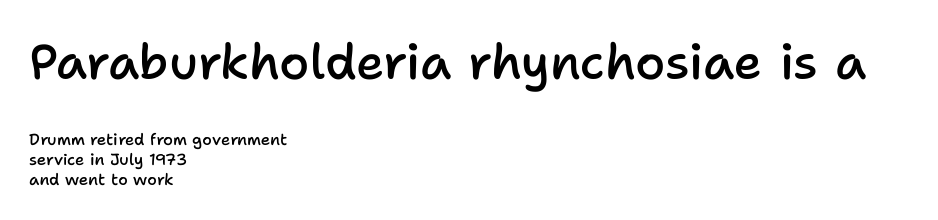
{"serif": "no", "italic": "no", "bold": "semi", "weight": "semibold", "width": "normal", "stroke_contrast": "low", "x_height": "medium", "monospaced": "no", "underline": "no", "align": "left", "line_spacing_ratio": 1.23, "letter_spacing": "normal", "letter_spacing_em": 0.0, "larger_block": "first", "size_ratio": 3.06, "glyph_px": 49}
